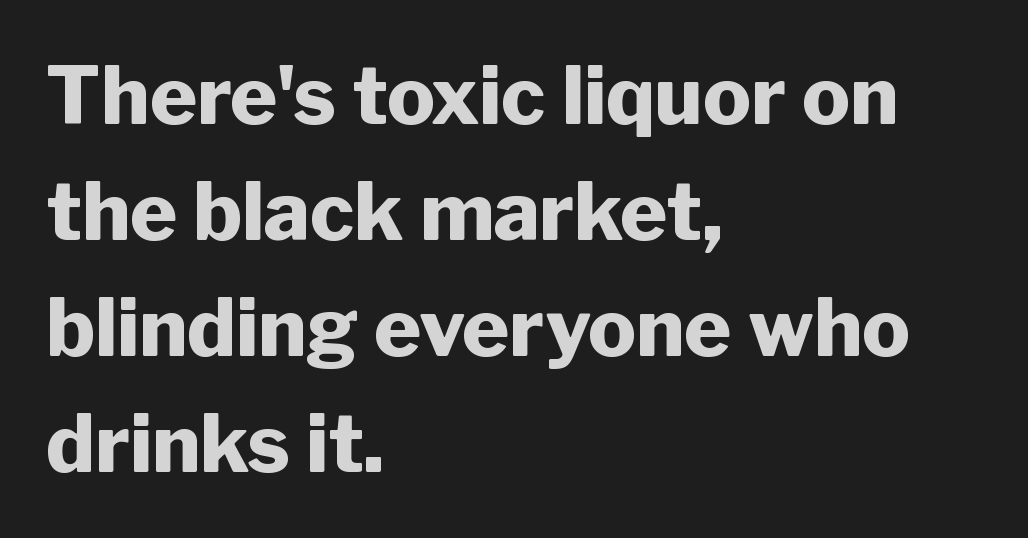
{"serif": "no", "italic": "no", "bold": "yes", "weight": "heavy", "width": "normal", "stroke_contrast": "low", "x_height": "medium", "monospaced": "no", "underline": "no", "align": "left", "line_spacing": "normal", "line_spacing_ratio": 1.45, "letter_spacing": "normal", "letter_spacing_em": 0.0, "glyph_px": 80}
